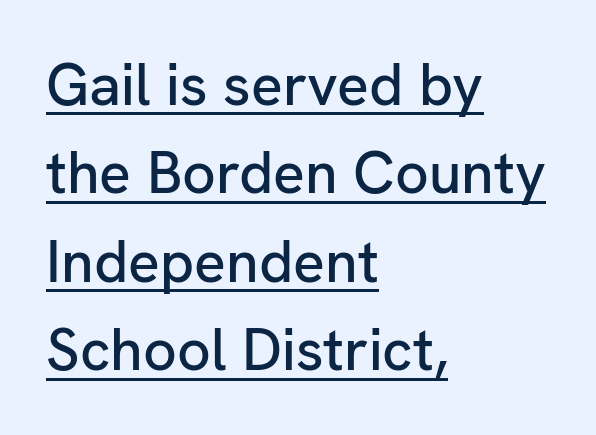
{"serif": "no", "italic": "no", "width": "normal", "stroke_contrast": "low", "x_height": "medium", "monospaced": "no", "underline": "yes", "align": "left", "line_spacing": "normal", "line_spacing_ratio": 1.5, "letter_spacing": "normal", "letter_spacing_em": 0.0, "glyph_px": 59}
